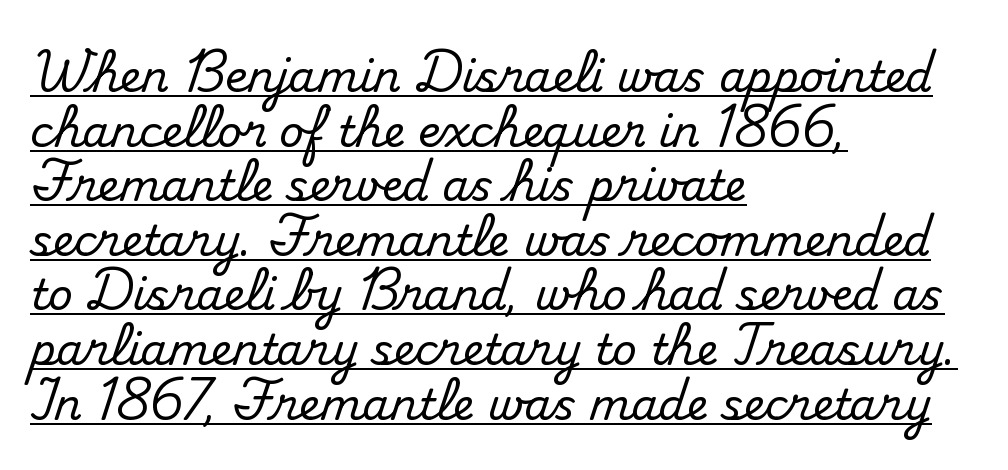
Spacing between characters is what you'd get straight out of the box. The string is rendered with underlining switched on. Looks like regular typesetting: each glyph gets only the width it needs. The rows are spaced the way most documents space them. This rendering uses left alignment, leaving the right contour irregular.
